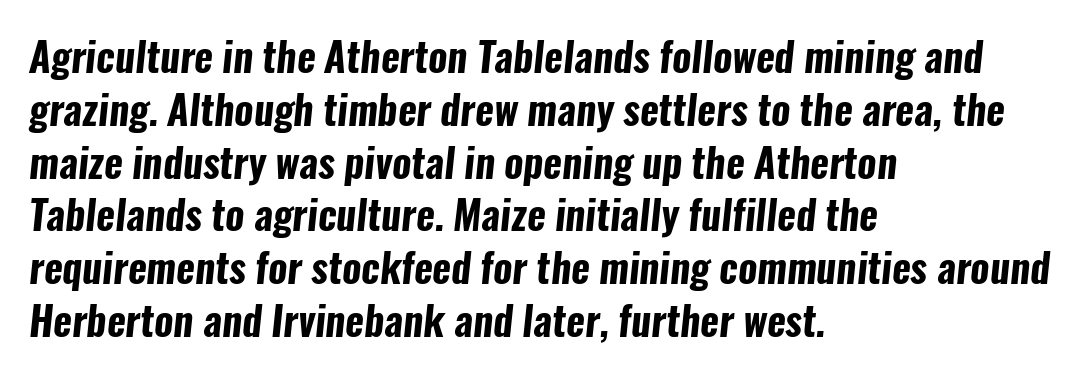
The image shows 40 px bold, condensed sans-serif type; set left-aligned, normal line spacing (1.32x), normal letter spacing, not underlined; low stroke contrast and a medium x-height.
